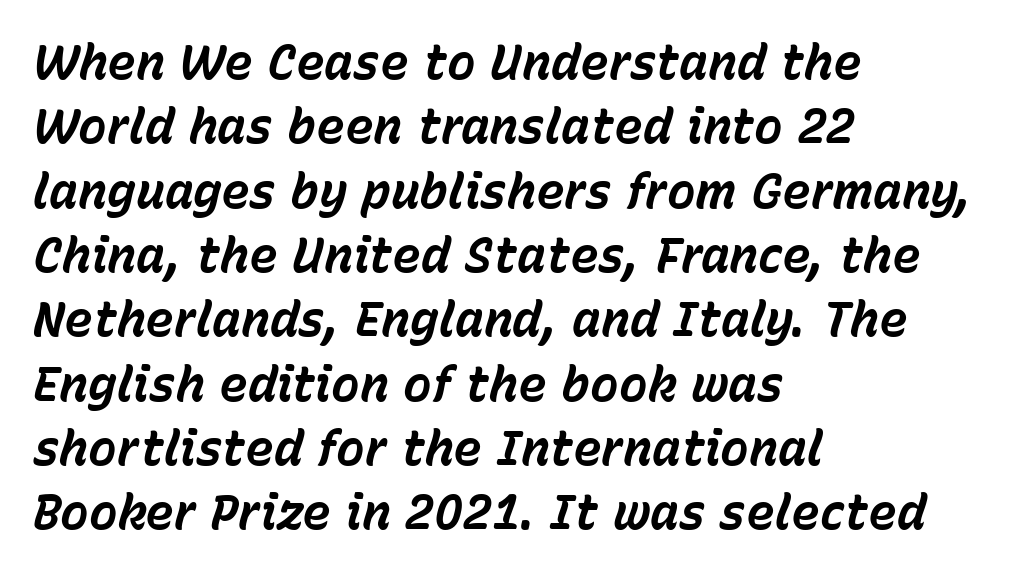
The image shows 48 px bold type, italic (leaning right); set left-aligned, normal line spacing (1.34x), normal letter spacing, not underlined; low stroke contrast and a medium x-height.
